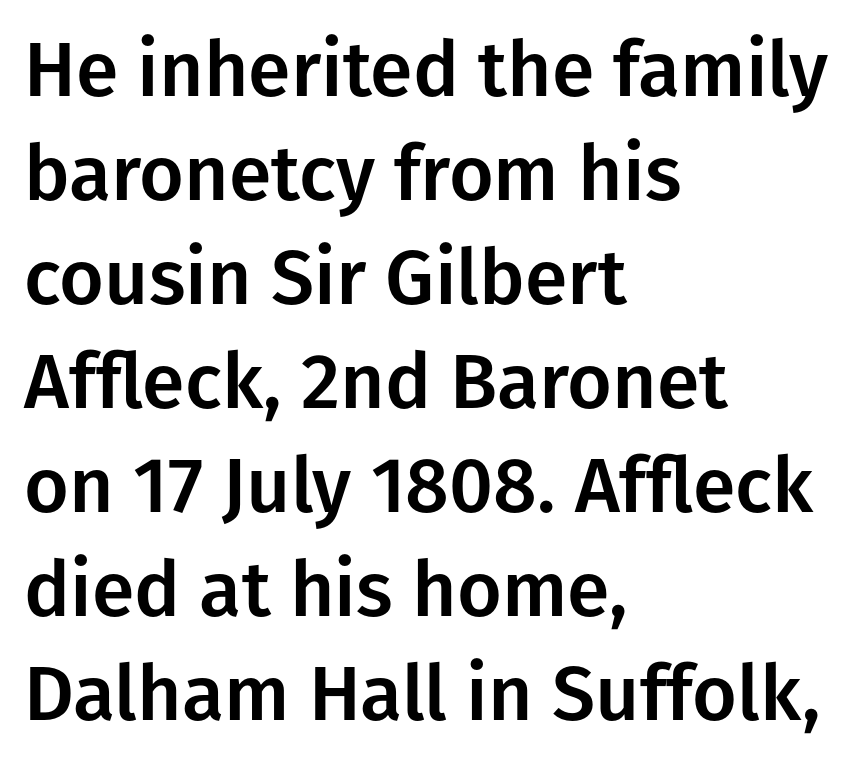
The image shows 77 px sans-serif type, upright; set left-aligned, normal line spacing (1.35x), normal letter spacing, not underlined; low stroke contrast and a medium x-height.
